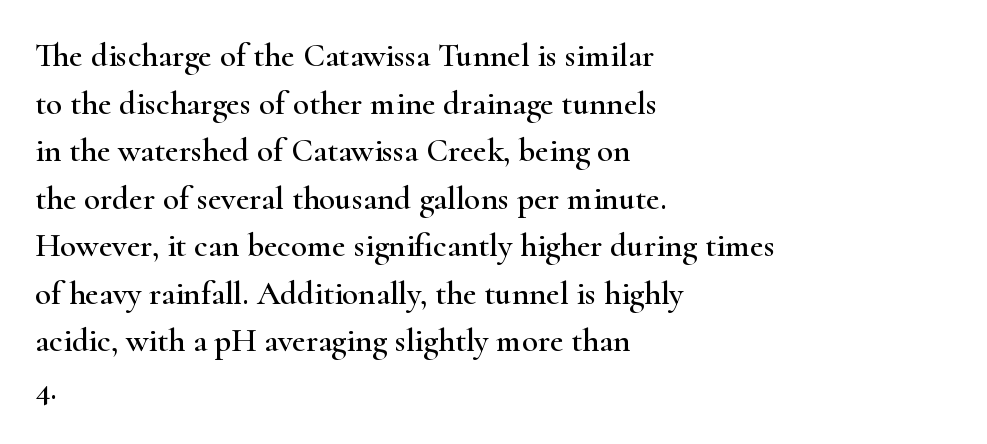
A typesetter would call this proportional, since set widths differ per character. A typesetter would call this zero additional tracking. Beneath every word, the page is bare. Line starts are locked; line ends wander. The leading is moderate, giving the passage an even texture.
